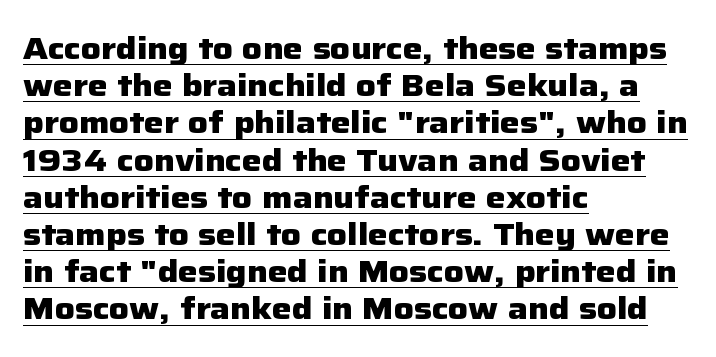
{"serif": "no", "italic": "no", "bold": "yes", "weight": "heavy", "width": "normal", "stroke_contrast": "low", "x_height": "medium", "monospaced": "no", "underline": "yes", "align": "left", "line_spacing_ratio": 1.2, "letter_spacing": "normal", "letter_spacing_em": 0.0, "glyph_px": 31}
